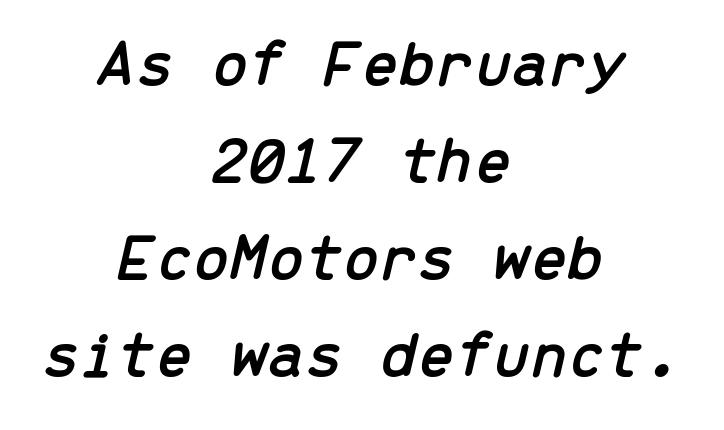
{"italic": "yes", "lean": "right", "slant_degrees": 13, "width": "normal", "stroke_contrast": "low", "x_height": "medium", "monospaced": "yes", "underline": "no", "align": "center", "line_spacing": "normal", "line_spacing_ratio": 1.45, "letter_spacing": "normal", "letter_spacing_em": 0.0, "glyph_px": 67}
